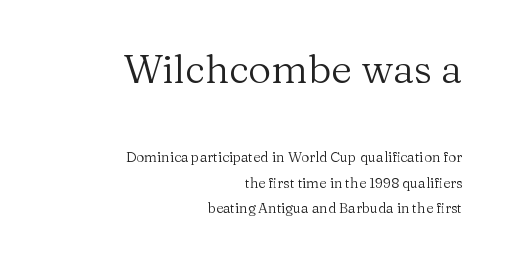
The image shows 40 px regular-weight serif type, upright; set right-aligned, line spacing 1.83x, normal letter spacing, not underlined; the first (top) block is 2.86x larger; medium stroke contrast and a medium x-height.
